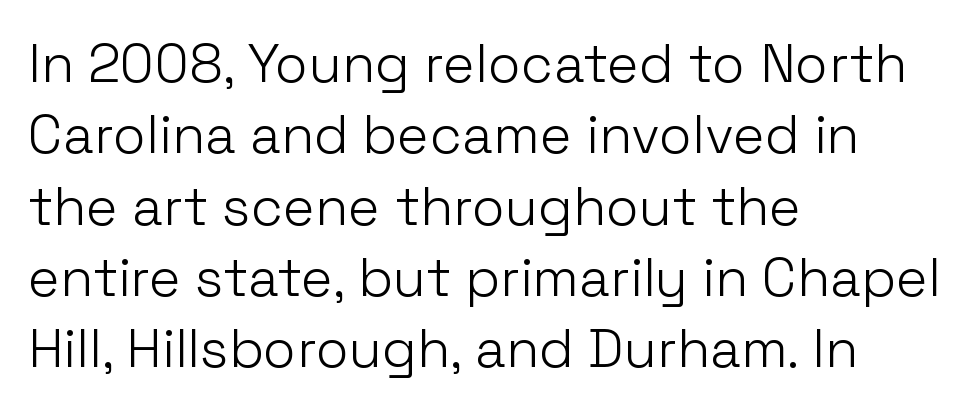
The image shows 54 px light sans-serif type, upright; set left-aligned, normal line spacing (1.32x), normal letter spacing, not underlined; low stroke contrast and a medium x-height.
